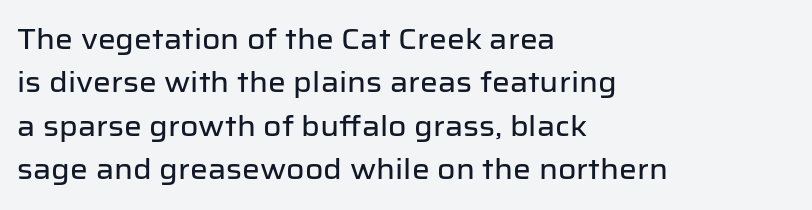
Characters remain perfectly vertical along every line. Looks like regular typesetting: each glyph gets only the width it needs. Stroke terminals: plain, sans-serif. The line-height multiplier appears to be the usual default.
